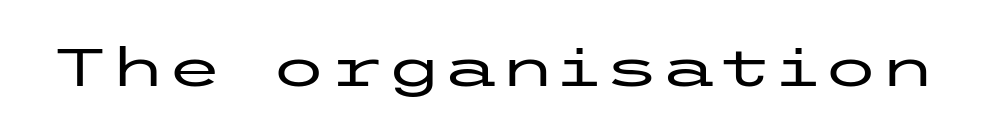
The image shows 52 px wide sans-serif type, upright; set normal letter spacing, not underlined; low stroke contrast and a medium x-height.
